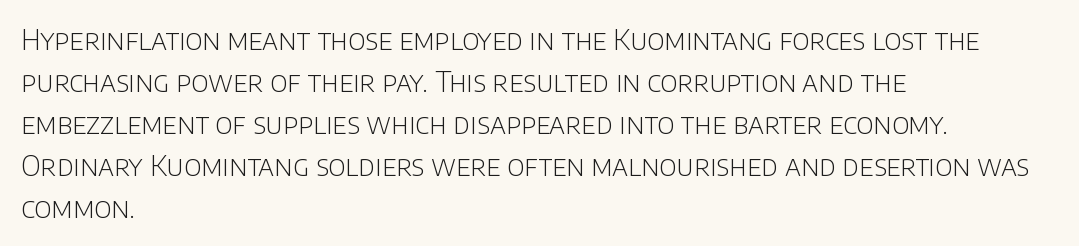
Q: Is the text bold? A: No.
Q: Is the text italic (slanted)? A: No, it is upright.
Q: Is the typeface a serif or a sans-serif typeface? A: Sans-serif.
Q: Is the text underlined? A: No.
Q: How is the paragraph aligned? A: Left-aligned.
Q: Is the spacing between letters normal or unusually wide? A: Normal.
Q: Is the spacing between lines tight, normal or loose? A: Normal.
Q: Width (condensed, normal, or wide)? A: Normal.
Q: Stroke contrast? A: Low.
Q: x-height? A: Large.
Q: Monospaced? A: No.
